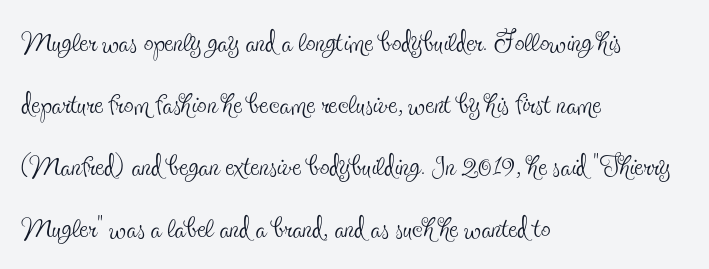
The image shows 39 px thin, condensed serif type; set left-aligned, normal line spacing (1.59x), normal letter spacing, not underlined; a small x-height.
